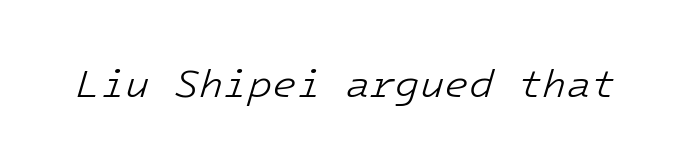
The glyphs are unaccompanied by any horizontal stroke below them. Default kerning and tracking; the words read as compact shapes. The weight would be labelled regular, book, light, or lighter still. The lettering tilts uniformly, giving the passage an italic look.
